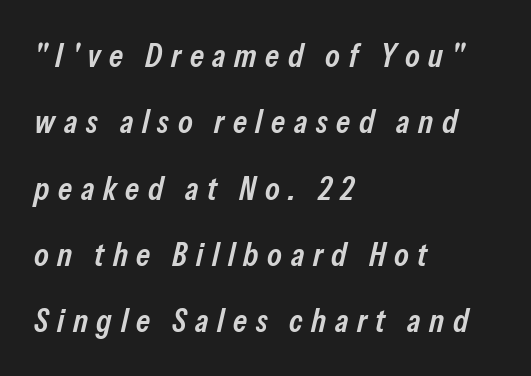
{"italic": "yes", "lean": "right", "slant_degrees": 13, "bold": "semi", "weight": "semibold", "width": "condensed", "stroke_contrast": "low", "x_height": "medium", "monospaced": "no", "underline": "no", "align": "left", "line_spacing": "loose", "line_spacing_ratio": 2.01, "letter_spacing": "wide", "letter_spacing_em": 0.26, "glyph_px": 33}
